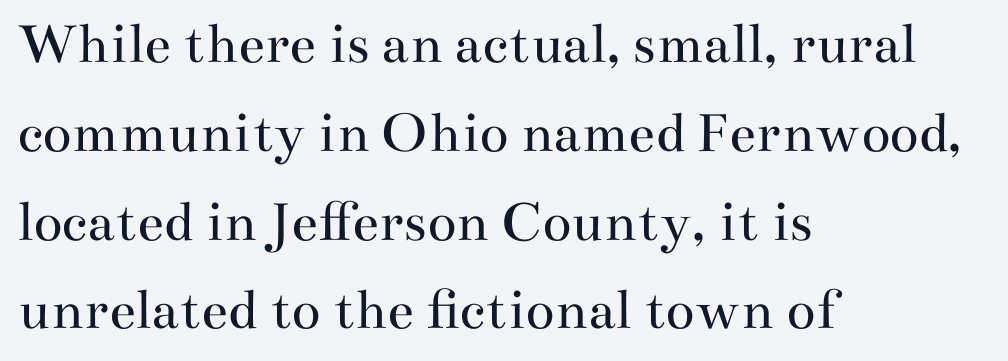
Q: Is the text bold? A: No.
Q: Is the text italic (slanted)? A: No, it is upright.
Q: Is the typeface a serif or a sans-serif typeface? A: Serif.
Q: Is the text underlined? A: No.
Q: How is the paragraph aligned? A: Left-aligned.
Q: Is the spacing between letters normal or unusually wide? A: Normal.
Q: Is the spacing between lines tight, normal or loose? A: Normal.
Q: Width (condensed, normal, or wide)? A: Wide.
Q: Stroke contrast? A: Medium.
Q: x-height? A: Small.
Q: Monospaced? A: No.
